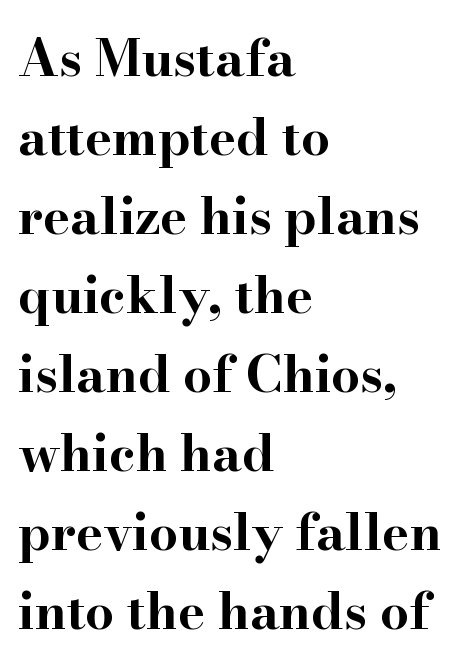
Q: Is the text bold? A: Yes.
Q: Is the text italic (slanted)? A: No, it is upright.
Q: Is the typeface a serif or a sans-serif typeface? A: Serif.
Q: Is the text underlined? A: No.
Q: How is the paragraph aligned? A: Left-aligned.
Q: Is the spacing between letters normal or unusually wide? A: Normal.
Q: Is the spacing between lines tight, normal or loose? A: Normal.
Q: Width (condensed, normal, or wide)? A: Wide.
Q: Stroke contrast? A: High.
Q: x-height? A: Small.
Q: Monospaced? A: No.
